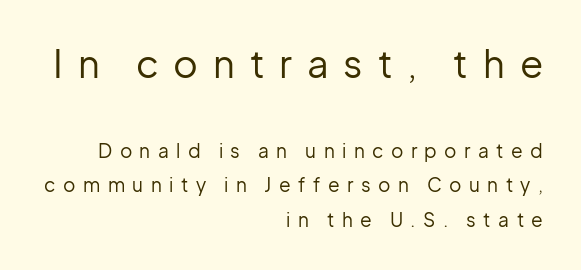
Q: Is the text bold? A: No.
Q: Is the text italic (slanted)? A: No, it is upright.
Q: Is the typeface a serif or a sans-serif typeface? A: Sans-serif.
Q: Is the text underlined? A: No.
Q: How is the paragraph aligned? A: Right-aligned.
Q: Is the spacing between letters normal or unusually wide? A: Unusually wide.
Q: Which block of text is set in a larger size, the first (top) or the second (bottom)? A: The first (top) one.
Q: Width (condensed, normal, or wide)? A: Normal.
Q: Stroke contrast? A: Low.
Q: x-height? A: Medium.
Q: Monospaced? A: No.
